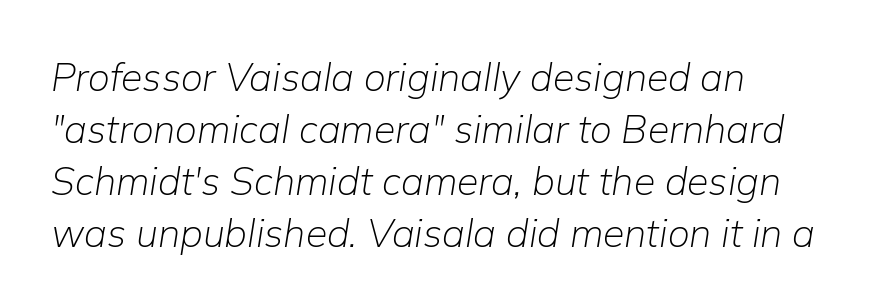
Q: Is the text bold? A: No.
Q: Is the text italic (slanted)? A: Yes, it leans right by about 9 degrees.
Q: Is the text underlined? A: No.
Q: How is the paragraph aligned? A: Left-aligned.
Q: Is the spacing between letters normal or unusually wide? A: Normal.
Q: Is the spacing between lines tight, normal or loose? A: Normal.
Q: Width (condensed, normal, or wide)? A: Normal.
Q: Stroke contrast? A: Low.
Q: x-height? A: Medium.
Q: Monospaced? A: No.
